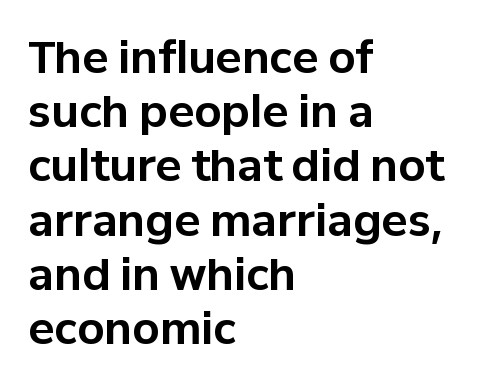
{"serif": "no", "italic": "no", "bold": "yes", "weight": "bold", "width": "normal", "stroke_contrast": "low", "x_height": "medium", "monospaced": "no", "underline": "no", "align": "left", "line_spacing": "normal", "line_spacing_ratio": 1.26, "letter_spacing": "normal", "letter_spacing_em": 0.0, "glyph_px": 43}
